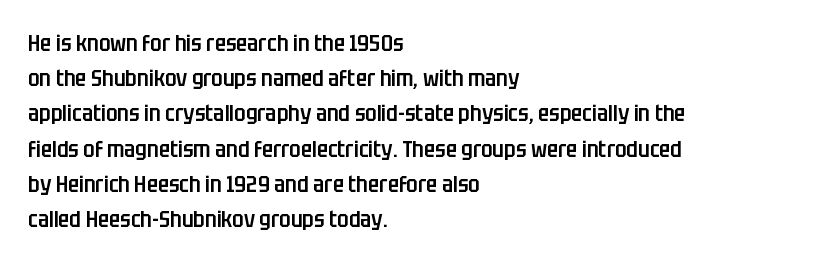
Summary of weight: moderately heavy, a semibold. You could call the tracking neutral — neither tight nor loose. Unmarked baselines from the first word to the last. Quick note: interline space is typical.
